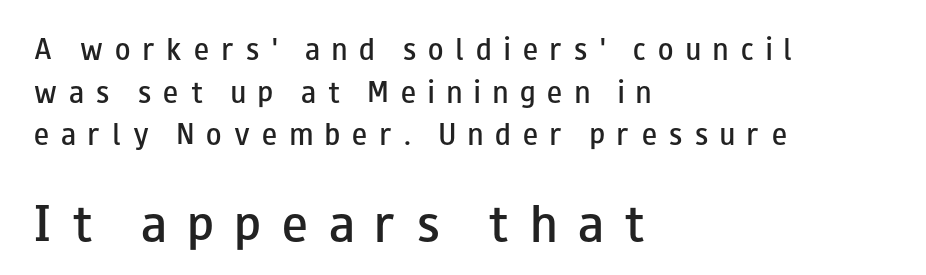
The image shows 43 px semibold, wide sans-serif type, upright; set left-aligned, line spacing 1.71x, unusually wide letter spacing (+0.49 em), not underlined; the second (bottom) block is 1.72x larger; low stroke contrast and a small x-height.
